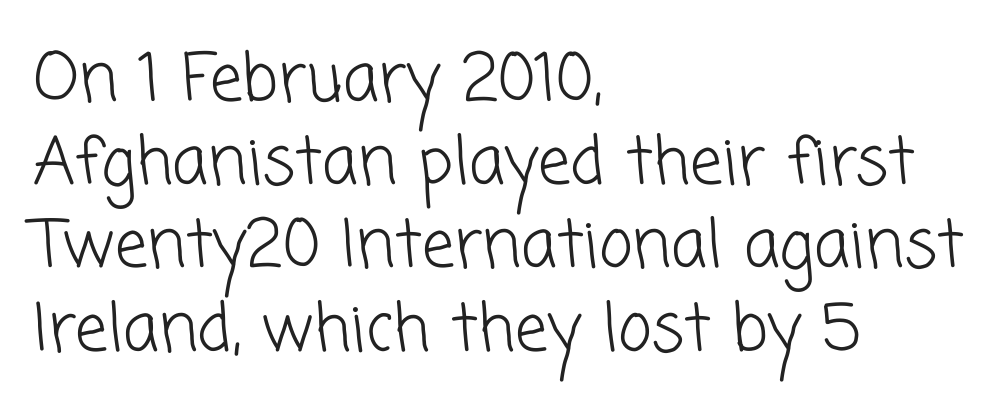
{"serif": "no", "bold": "no", "weight": "light", "width": "normal", "stroke_contrast": "low", "x_height": "medium", "monospaced": "no", "underline": "no", "align": "left", "line_spacing": "normal", "line_spacing_ratio": 1.28, "letter_spacing": "normal", "letter_spacing_em": 0.0, "glyph_px": 65}
